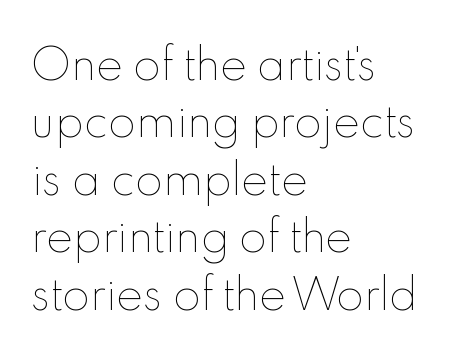
Q: Is the text bold? A: No.
Q: Is the text italic (slanted)? A: No, it is upright.
Q: Is the text underlined? A: No.
Q: How is the paragraph aligned? A: Left-aligned.
Q: Is the spacing between letters normal or unusually wide? A: Normal.
Q: Is the spacing between lines tight, normal or loose? A: Normal.
Q: Width (condensed, normal, or wide)? A: Normal.
Q: x-height? A: Small.
Q: Monospaced? A: No.
